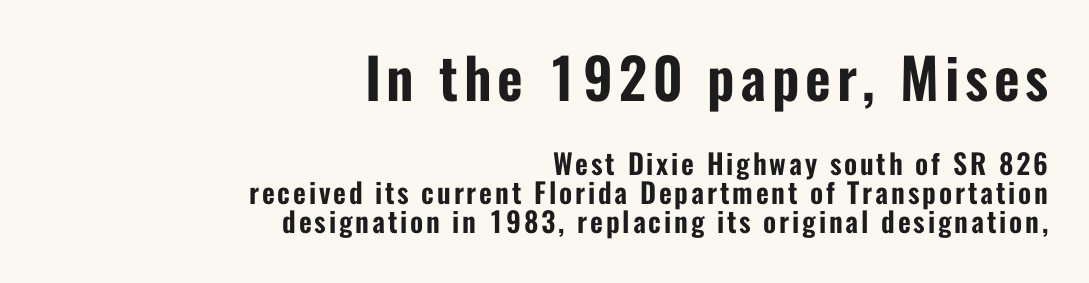
Q: Is the text italic (slanted)? A: No, it is upright.
Q: Is the typeface a serif or a sans-serif typeface? A: Sans-serif.
Q: Is the text underlined? A: No.
Q: How is the paragraph aligned? A: Right-aligned.
Q: Is the spacing between lines tight, normal or loose? A: Tight.
Q: Which block of text is set in a larger size, the first (top) or the second (bottom)? A: The first (top) one.
Q: Width (condensed, normal, or wide)? A: Condensed.
Q: Stroke contrast? A: Low.
Q: x-height? A: Medium.
Q: Monospaced? A: No.
